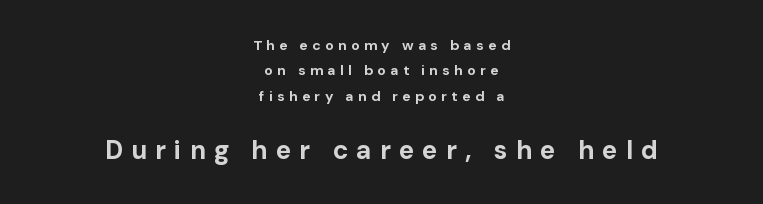
This is the regular roman posture of the typeface. The specimen omits any rule beneath the text block's lines. Look at the stroke-to-counter ratio: heavy, a bold. Size contrast runs from small at the top to large at the bottom. Where is the straight margin? There isn't one; the lines are centered.
